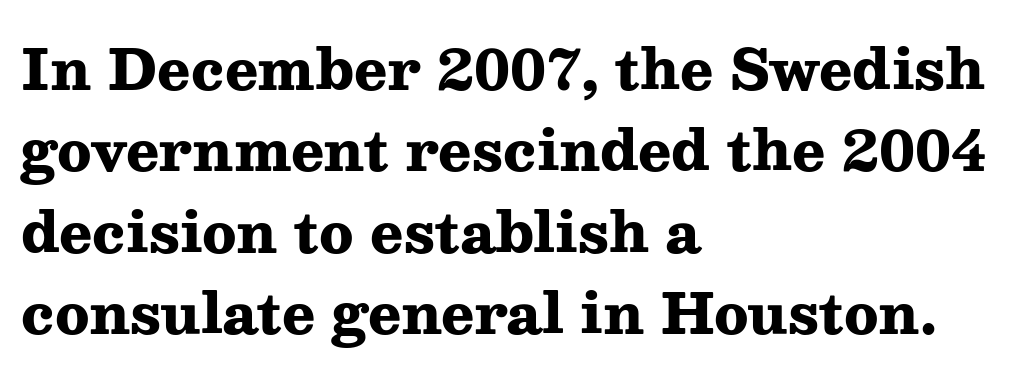
The image shows 55 px heavy, wide serif type, upright; set left-aligned, normal line spacing (1.48x), normal letter spacing, not underlined; medium stroke contrast and a medium x-height.
